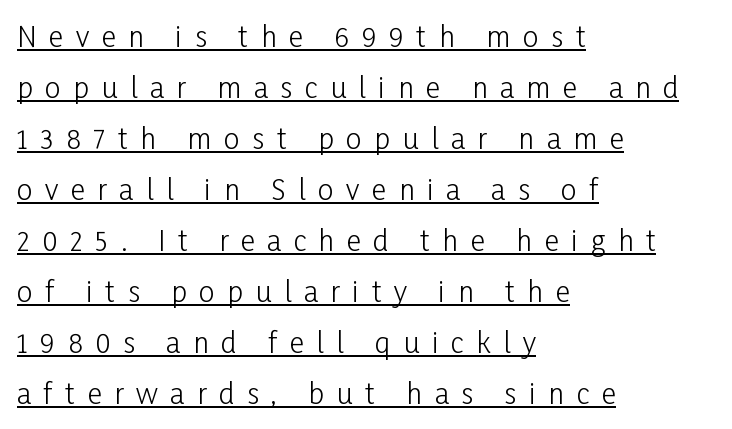
Q: Is the text bold? A: No.
Q: Is the text italic (slanted)? A: No, it is upright.
Q: Is the typeface a serif or a sans-serif typeface? A: Sans-serif.
Q: Is the text underlined? A: Yes.
Q: How is the paragraph aligned? A: Left-aligned.
Q: Is the spacing between letters normal or unusually wide? A: Unusually wide.
Q: Width (condensed, normal, or wide)? A: Condensed.
Q: Stroke contrast? A: Low.
Q: x-height? A: Medium.
Q: Monospaced? A: No.
